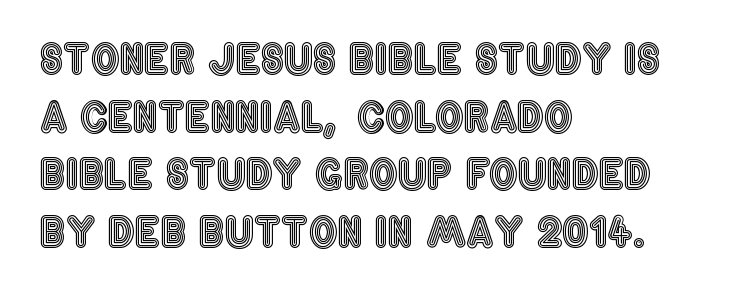
Rule under the text: the space is simply empty. Horizontal alignment here is leftward, the default for most running prose. The letters advance in unequal steps, a hallmark of proportional type. You could call the tracking neutral — neither tight nor loose. Is there any slant? The stems are plumb.
